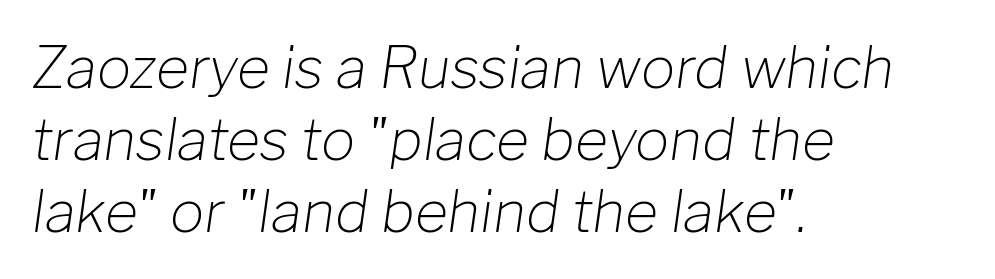
Stems and bowls with no extra thickness — not bold. When letters slant like this, we call the style italic. Short note: letters normally spaced. Each letter keeps its own natural width here, so spacing adapts to shape.
